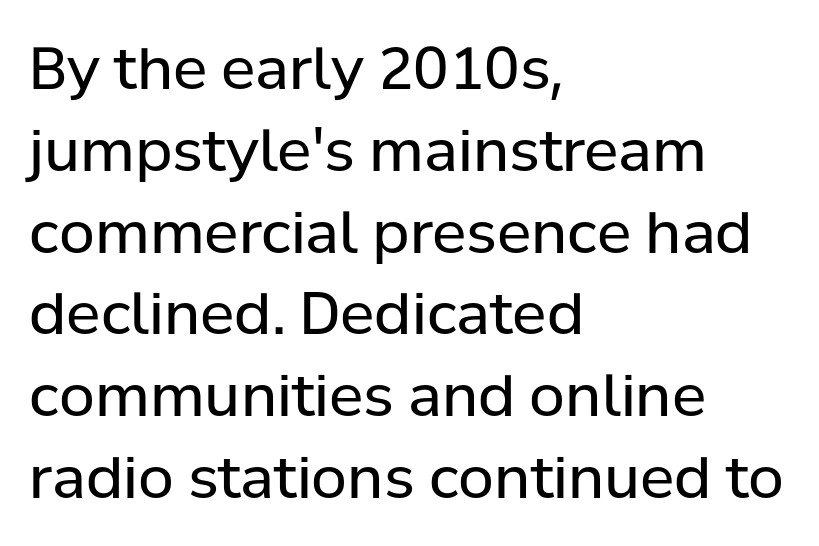
Only glyphs here, with clear space below each row. A typesetter would mark this as roman, not italic. The characters display no serif detailing; their extremities are plain. Counters stay open thanks to moderate or lighter strokes.
